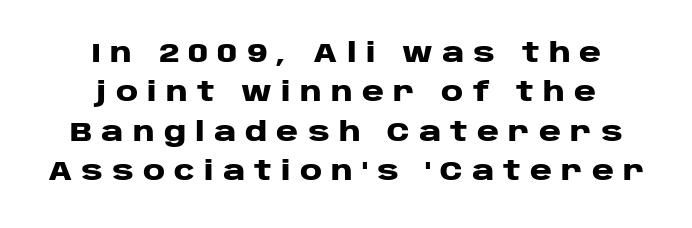
The image shows 27 px bold type, upright; set centered, normal line spacing (1.46x), unusually wide letter spacing (+0.34 em), not underlined.
